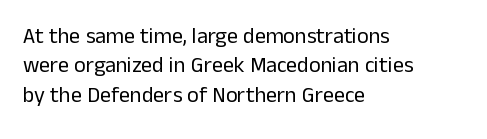
Caption: face not bold, strokes unweighted. Whoever set this chose a conventional vertical rhythm. This sample uses plain, unmodified letter spacing. The lettering stays uniformly vertical, giving the passage a roman look. Rule under the text: the space is simply empty.
